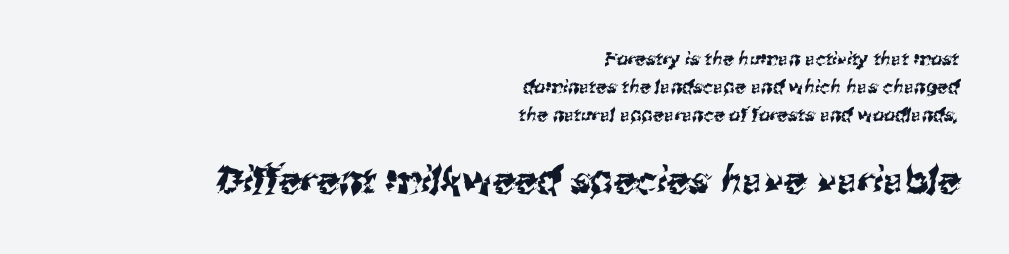
{"serif": "no", "width": "normal", "stroke_contrast": "medium", "x_height": "medium", "monospaced": "no", "underline": "no", "align": "right", "line_spacing": "normal", "line_spacing_ratio": 1.56, "letter_spacing": "normal", "letter_spacing_em": 0.0, "larger_block": "second", "size_ratio": 2.06, "glyph_px": 37}
